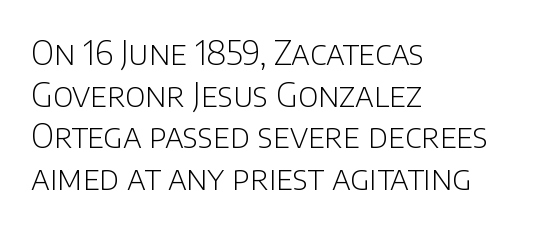
The image shows 33 px light sans-serif type, upright; set left-aligned, normal line spacing (1.26x), normal letter spacing, not underlined; low stroke contrast and a large x-height.
